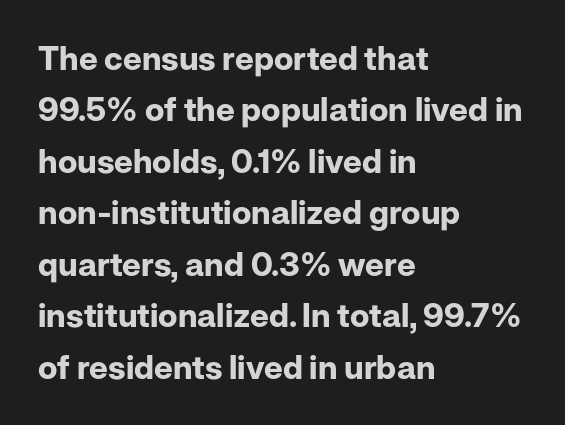
The image shows 33 px bold sans-serif type, upright; set left-aligned, normal line spacing (1.56x), normal letter spacing, not underlined; low stroke contrast and a medium x-height.
